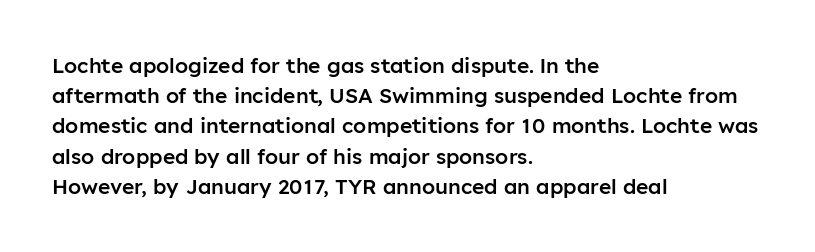
The image shows 21 px text type, upright; set left-aligned, normal line spacing (1.44x), normal letter spacing, not underlined.
